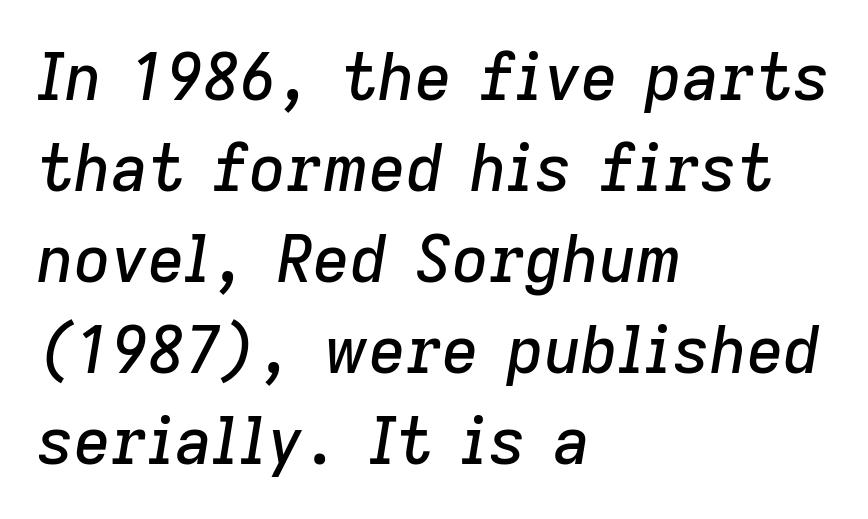
The image shows 64 px text type, italic (leaning right); set left-aligned, normal line spacing (1.42x), normal letter spacing, not underlined; low stroke contrast and a medium x-height.
